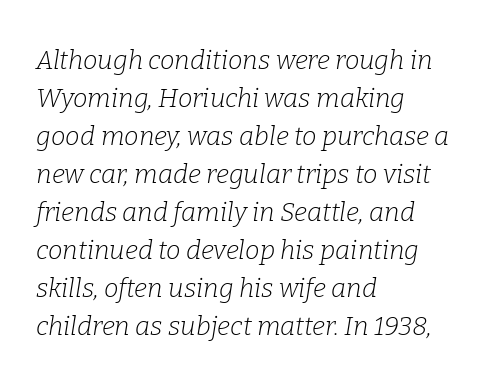
Q: Is the text bold? A: No.
Q: Is the text italic (slanted)? A: Yes, it leans right by about 9 degrees.
Q: Is the text underlined? A: No.
Q: How is the paragraph aligned? A: Left-aligned.
Q: Is the spacing between letters normal or unusually wide? A: Normal.
Q: Is the spacing between lines tight, normal or loose? A: Normal.
